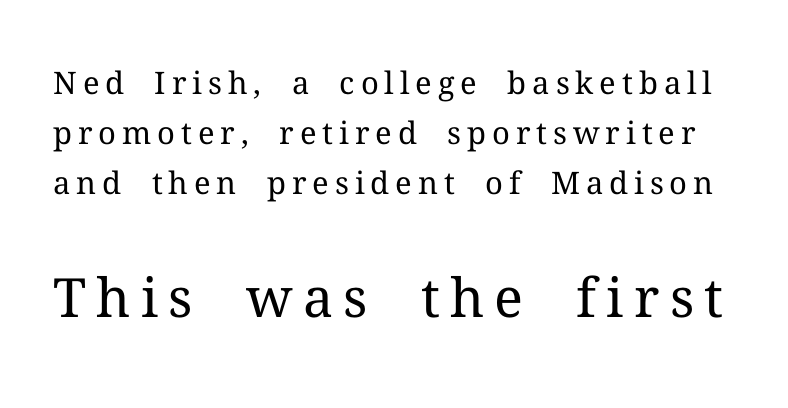
The later block is typeset at a bigger size than the earlier block. Each new line begins a customary step beneath the previous one. The letters stand upright; this is a roman face. Proportional: the letters do not fall into vertical columns.
